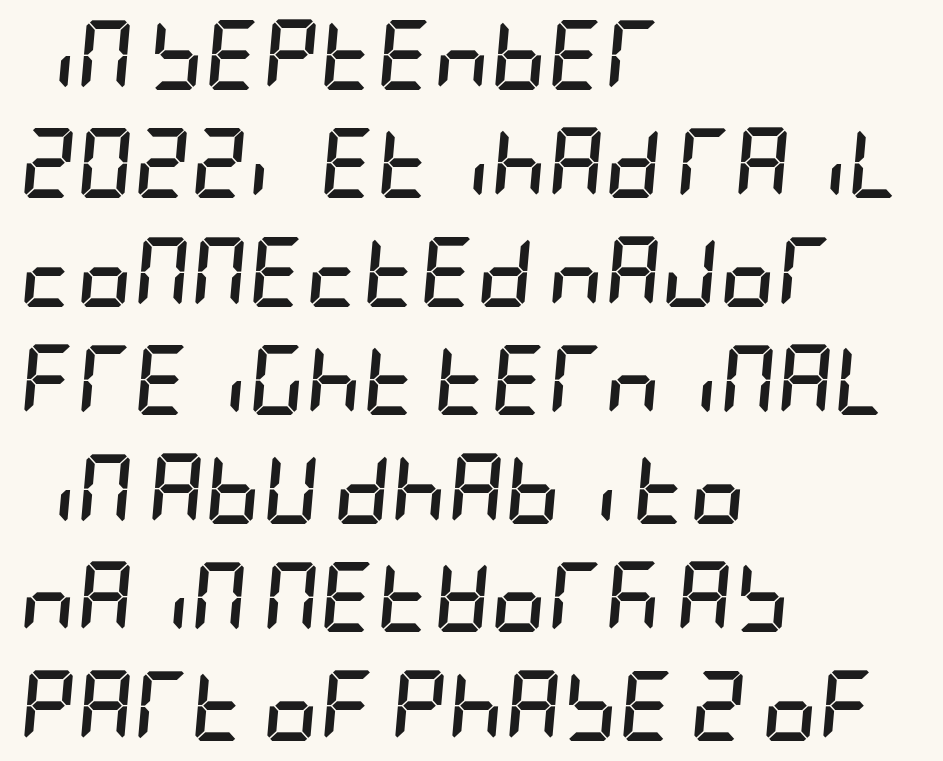
The paragraph shown leans on its left margin. Baseline-to-baseline distance is the conventional proportion of letter height. Every character sits at an angle, as italics do. Does extra space separate the letters? No, they use regular spacing. Caption: bold face, heavy strokes. Beneath every word, the page is bare.
